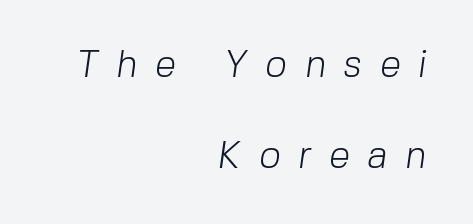
Ink coverage per letter is moderate at most. How are the letters spaced? Widely, with obvious added tracking. Leftover space on each line is placed entirely before the opening word. The baseline area is clear. In terms of letterform style, serifs are entirely absent.
